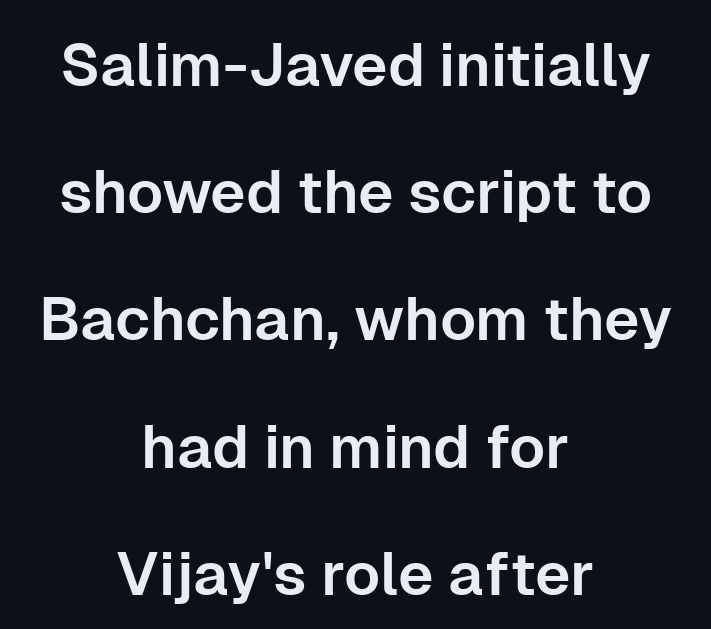
{"serif": "no", "italic": "no", "width": "normal", "stroke_contrast": "low", "x_height": "medium", "monospaced": "no", "underline": "no", "align": "center", "line_spacing": "loose", "line_spacing_ratio": 2.12, "letter_spacing": "normal", "letter_spacing_em": 0.0, "glyph_px": 60}
